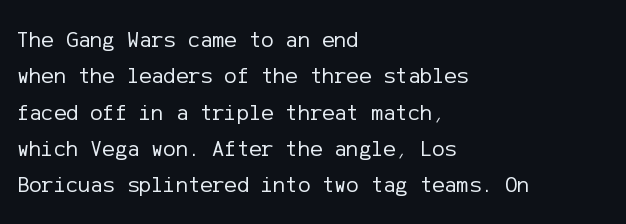
Q: Is the text bold? A: No.
Q: Is the text italic (slanted)? A: No, it is upright.
Q: Is the text underlined? A: No.
Q: How is the paragraph aligned? A: Left-aligned.
Q: Is the spacing between letters normal or unusually wide? A: Normal.
Q: Is the spacing between lines tight, normal or loose? A: Normal.
